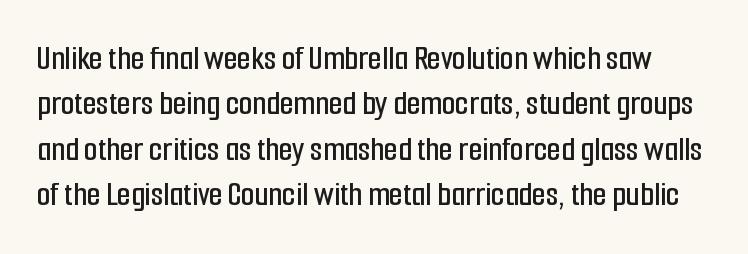
The image shows 35 px condensed sans-serif type, upright; set normal line spacing (1.3x), normal letter spacing, not underlined; low stroke contrast and a medium x-height.
